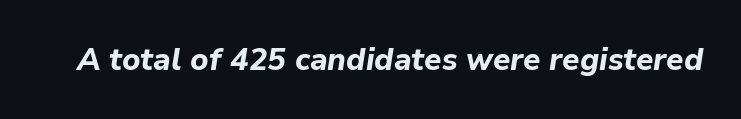
The image shows 31 px bold type, italic (leaning right); set normal letter spacing, not underlined; low stroke contrast and a medium x-height.
